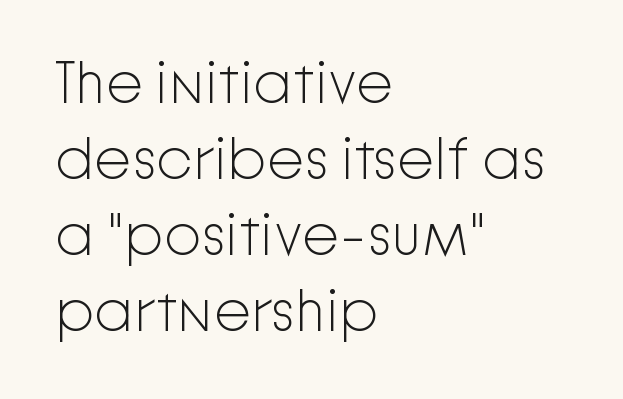
Q: Is the text bold? A: No.
Q: Is the text italic (slanted)? A: No, it is upright.
Q: Is the typeface a serif or a sans-serif typeface? A: Sans-serif.
Q: Is the text underlined? A: No.
Q: How is the paragraph aligned? A: Left-aligned.
Q: Is the spacing between letters normal or unusually wide? A: Normal.
Q: Is the spacing between lines tight, normal or loose? A: Normal.
Q: Width (condensed, normal, or wide)? A: Normal.
Q: Stroke contrast? A: Low.
Q: x-height? A: Medium.
Q: Monospaced? A: No.
